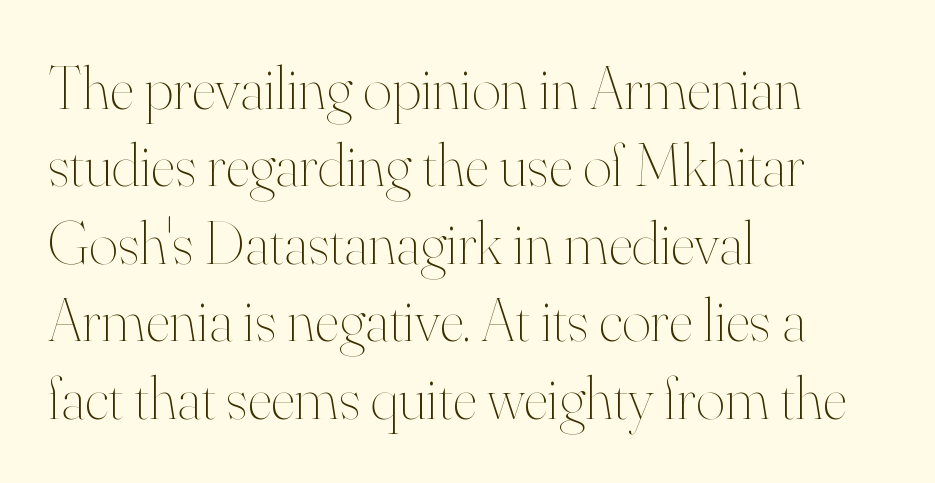
Q: Is the text bold? A: No.
Q: Is the text italic (slanted)? A: No, it is upright.
Q: Is the text underlined? A: No.
Q: How is the paragraph aligned? A: Left-aligned.
Q: Is the spacing between letters normal or unusually wide? A: Normal.
Q: Is the spacing between lines tight, normal or loose? A: Normal.
Q: Width (condensed, normal, or wide)? A: Normal.
Q: Stroke contrast? A: High.
Q: x-height? A: Small.
Q: Monospaced? A: No.
